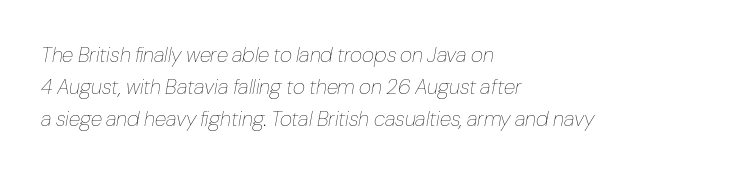
The image shows 21 px text type, italic (leaning right); set left-aligned, normal line spacing (1.52x), normal letter spacing, not underlined.
